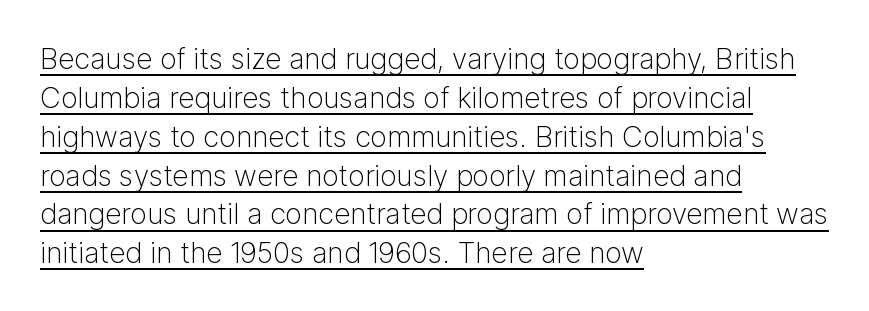
A sans-serif font was chosen for this passage. The rendering keeps characters at their native spacing. Does the copy run flush right? No — it runs flush left. Like a heading marked for emphasis, these lines bear an underscore. Each letter keeps its own natural width here, so spacing adapts to shape. These lines sit exactly where default settings would place them.
